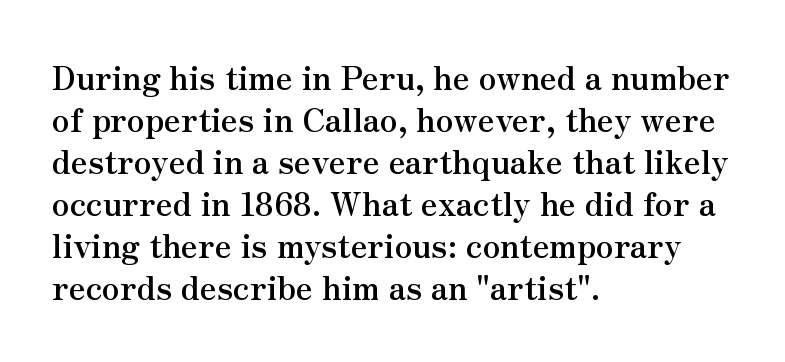
{"serif": "yes", "italic": "no", "bold": "yes", "weight": "semibold", "width": "normal", "stroke_contrast": "medium", "x_height": "small", "monospaced": "no", "underline": "no", "align": "left", "line_spacing": "normal", "line_spacing_ratio": 1.31, "letter_spacing": "normal", "letter_spacing_em": 0.0, "glyph_px": 32}
